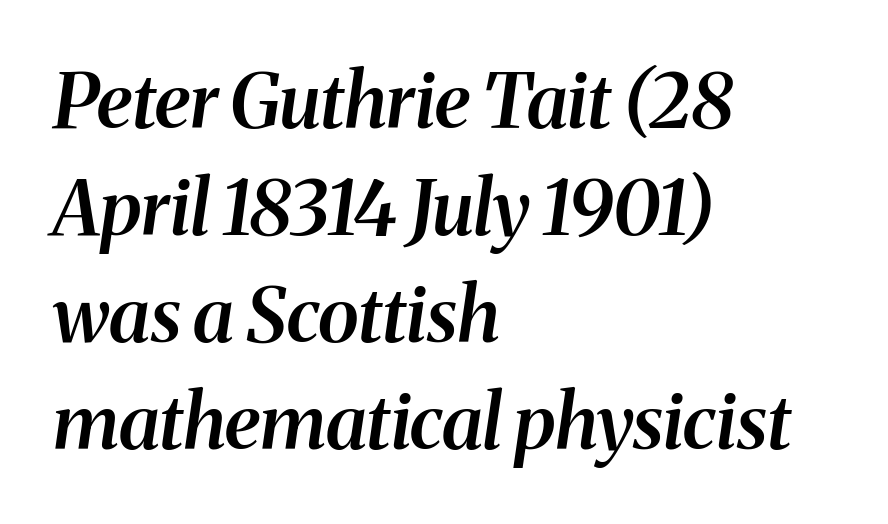
Q: Is the text bold? A: Semi-bold.
Q: Is the text italic (slanted)? A: Yes, it leans right by about 8 degrees.
Q: Is the typeface a serif or a sans-serif typeface? A: Serif.
Q: Is the text underlined? A: No.
Q: How is the paragraph aligned? A: Left-aligned.
Q: Is the spacing between letters normal or unusually wide? A: Normal.
Q: Is the spacing between lines tight, normal or loose? A: Normal.
Q: Width (condensed, normal, or wide)? A: Normal.
Q: Stroke contrast? A: Medium.
Q: x-height? A: Medium.
Q: Monospaced? A: No.
